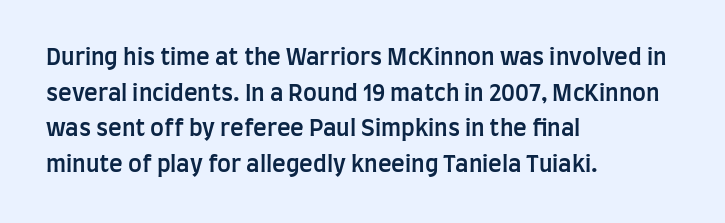
Q: Is the text bold? A: Semi-bold.
Q: Is the text italic (slanted)? A: No, it is upright.
Q: Is the text underlined? A: No.
Q: How is the paragraph aligned? A: Left-aligned.
Q: Is the spacing between letters normal or unusually wide? A: Normal.
Q: Is the spacing between lines tight, normal or loose? A: Normal.
